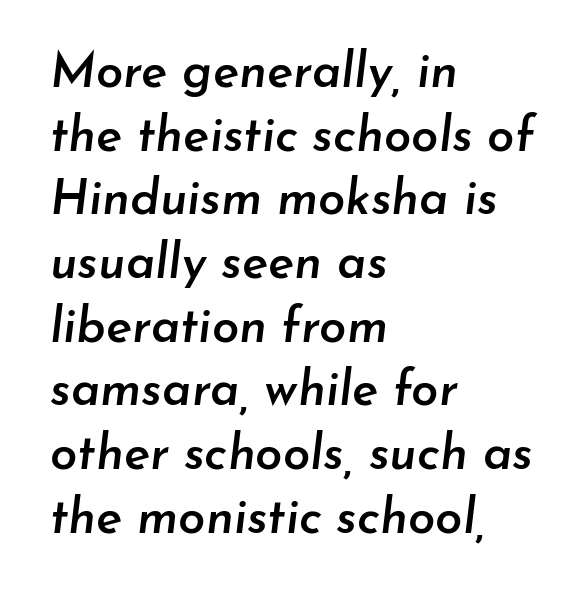
Q: Is the text bold? A: Semi-bold.
Q: Is the text italic (slanted)? A: Yes, it leans right by about 7 degrees.
Q: Is the text underlined? A: No.
Q: How is the paragraph aligned? A: Left-aligned.
Q: Is the spacing between letters normal or unusually wide? A: Normal.
Q: Is the spacing between lines tight, normal or loose? A: Normal.
Q: Width (condensed, normal, or wide)? A: Normal.
Q: Stroke contrast? A: Low.
Q: x-height? A: Small.
Q: Monospaced? A: No.
